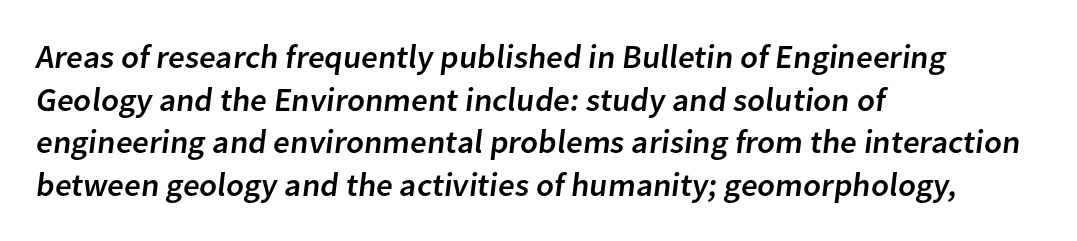
{"serif": "no", "width": "normal", "stroke_contrast": "low", "x_height": "medium", "monospaced": "no", "underline": "no", "align": "left", "line_spacing": "normal", "line_spacing_ratio": 1.29, "letter_spacing": "normal", "letter_spacing_em": 0.0, "glyph_px": 33}
